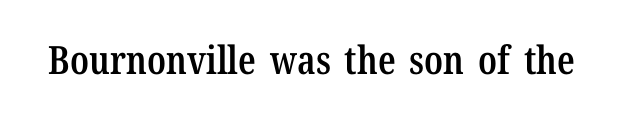
The image shows 39 px semibold, condensed serif type, upright; set normal letter spacing, not underlined; low stroke contrast and a medium x-height.
